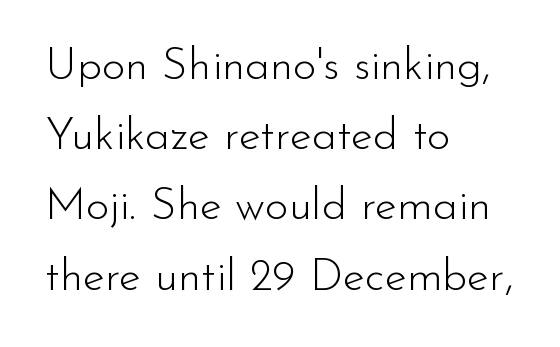
{"serif": "no", "italic": "no", "bold": "no", "weight": "light", "width": "normal", "stroke_contrast": "low", "x_height": "small", "monospaced": "no", "underline": "no", "align": "left", "line_spacing": "normal", "line_spacing_ratio": 1.56, "letter_spacing": "normal", "letter_spacing_em": 0.0, "glyph_px": 45}
